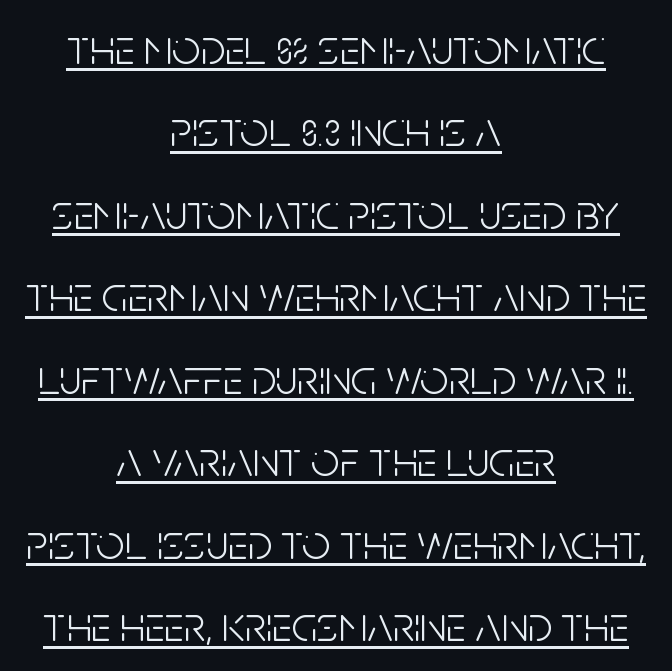
{"serif": "no", "italic": "no", "bold": "no", "weight": "light", "width": "condensed", "stroke_contrast": "low", "x_height": "large", "monospaced": "no", "underline": "yes", "align": "center", "line_spacing": "normal", "line_spacing_ratio": 1.65, "letter_spacing": "normal", "letter_spacing_em": 0.0, "glyph_px": 50}
